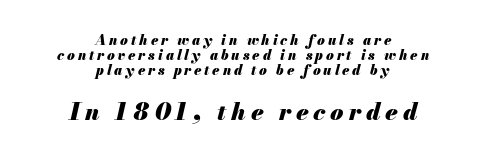
The image shows 24 px bold type, italic (leaning right); set centered, tight line spacing (1.07x), unusually wide letter spacing (+0.2 em), not underlined; the second (bottom) block is 1.71x larger.
